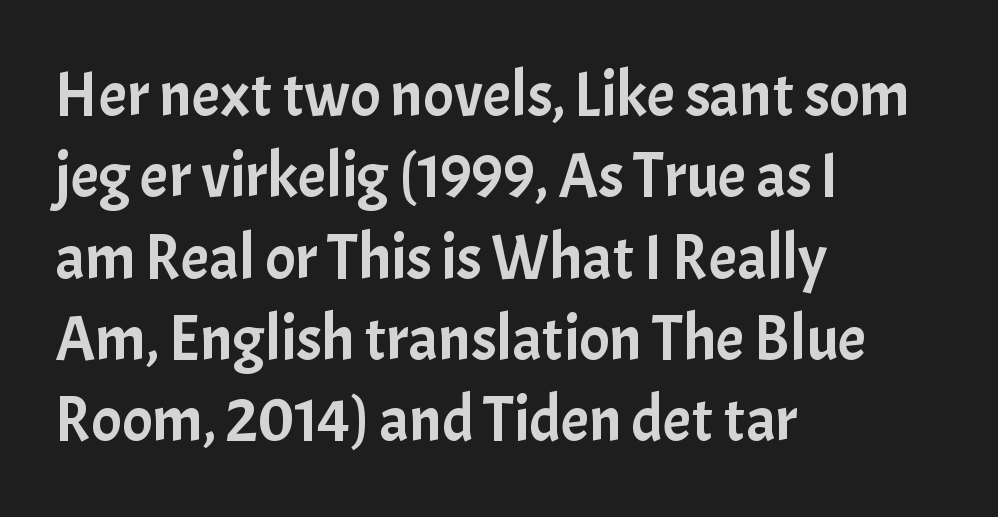
Q: Is the text italic (slanted)? A: No, it is upright.
Q: Is the typeface a serif or a sans-serif typeface? A: Sans-serif.
Q: Is the text underlined? A: No.
Q: How is the paragraph aligned? A: Left-aligned.
Q: Is the spacing between letters normal or unusually wide? A: Normal.
Q: Is the spacing between lines tight, normal or loose? A: Normal.
Q: Width (condensed, normal, or wide)? A: Normal.
Q: Stroke contrast? A: Low.
Q: x-height? A: Medium.
Q: Monospaced? A: No.
